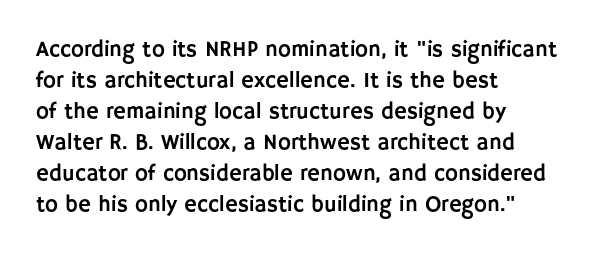
The image shows 22 px text type, upright; set left-aligned, normal line spacing (1.41x), normal letter spacing, not underlined.
